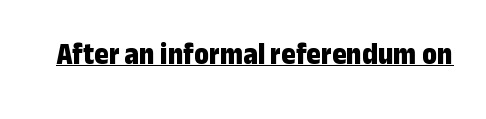
The image shows 31 px bold, condensed sans-serif type, upright; set normal letter spacing, underlined; low stroke contrast and a medium x-height.
